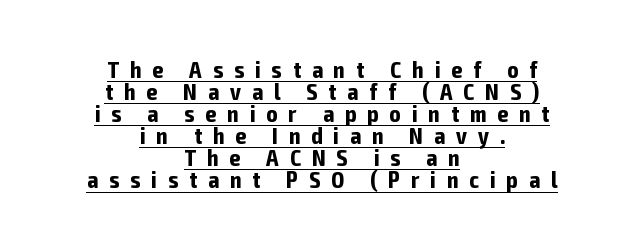
The image shows 23 px bold type, upright; set centered, tight line spacing (0.96x), unusually wide letter spacing (+0.48 em), underlined.
